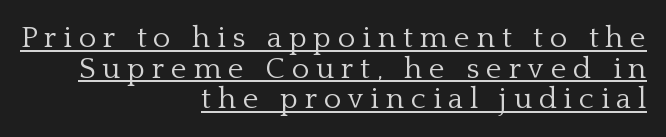
{"serif": "yes", "italic": "no", "bold": "no", "weight": "light", "width": "normal", "stroke_contrast": "low", "x_height": "medium", "monospaced": "no", "underline": "yes", "align": "right", "line_spacing": "tight", "line_spacing_ratio": 1.02, "letter_spacing": "wide", "letter_spacing_em": 0.23, "glyph_px": 30}
